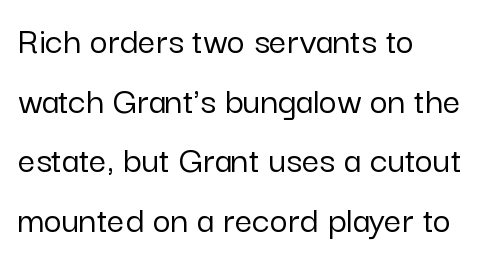
Q: Is the text italic (slanted)? A: No, it is upright.
Q: Is the typeface a serif or a sans-serif typeface? A: Sans-serif.
Q: Is the text underlined? A: No.
Q: How is the paragraph aligned? A: Left-aligned.
Q: Is the spacing between letters normal or unusually wide? A: Normal.
Q: Is the spacing between lines tight, normal or loose? A: Normal.
Q: Width (condensed, normal, or wide)? A: Normal.
Q: Stroke contrast? A: Low.
Q: x-height? A: Medium.
Q: Monospaced? A: No.
